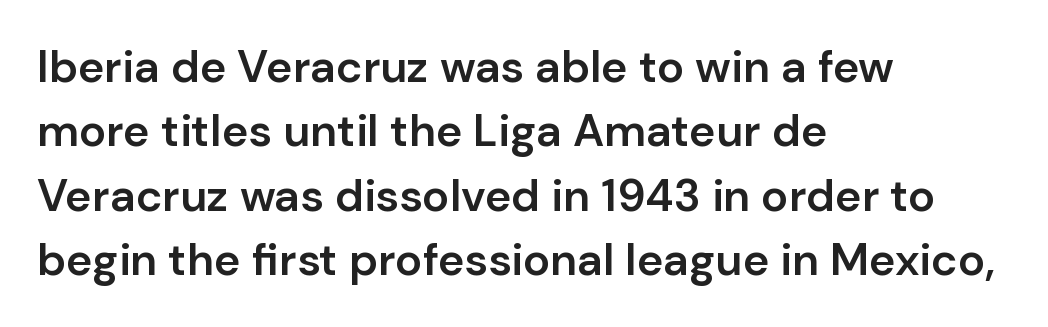
Spacing verdict: proportional, widths tailored to each character. In terms of letterspacing, this is plain default setting. Ordinary non-slanted type is in use. The strokes are fattened partway — semibold, not bold. The glyphs are unaccompanied by any horizontal stroke below them. These lines sit exactly where default settings would place them.
